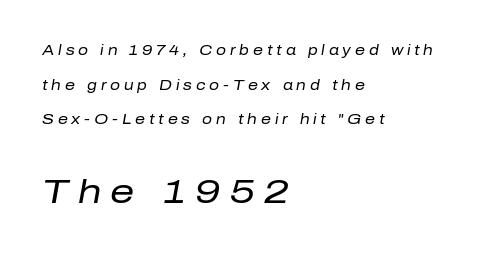
{"italic": "yes", "lean": "right", "slant_degrees": 10, "bold": "no", "weight": "regular", "width": "normal", "stroke_contrast": "low", "x_height": "medium", "monospaced": "no", "underline": "no", "align": "left", "line_spacing": "loose", "line_spacing_ratio": 2.47, "letter_spacing": "wide", "letter_spacing_em": 0.27, "larger_block": "second", "size_ratio": 2.43, "glyph_px": 34}
